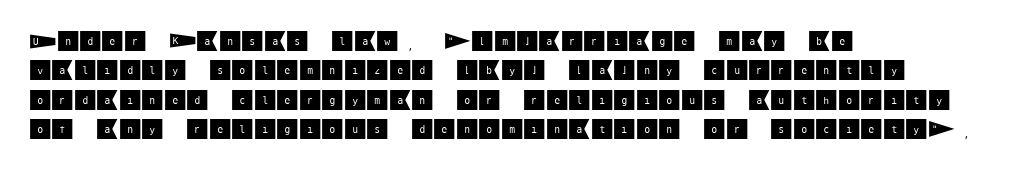
Q: Is the text italic (slanted)? A: No, it is upright.
Q: Is the text underlined? A: No.
Q: How is the paragraph aligned? A: Left-aligned.
Q: Is the spacing between letters normal or unusually wide? A: Normal.
Q: Is the spacing between lines tight, normal or loose? A: Normal.
